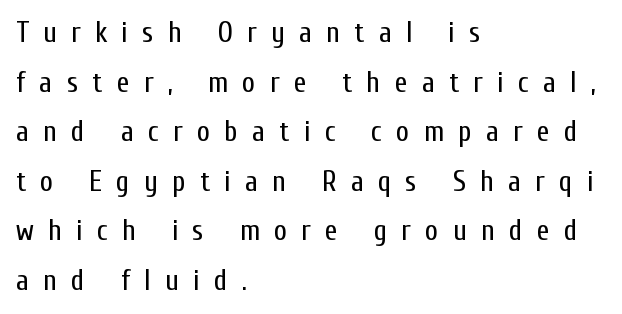
Here the designer chose a conventional face with non-uniform glyph widths. Decoration check: the copy has no underline. Alignment: flush left. Nope, not italic — everything's standing straight. In terms of letterspacing, this is a distinctly airy, spread setting.
